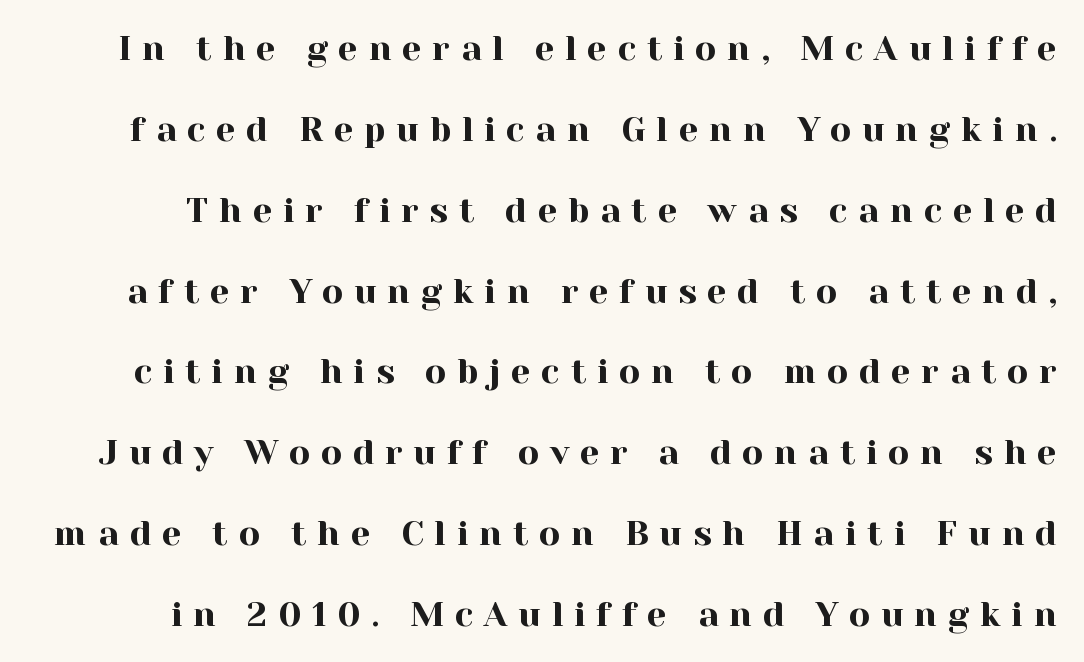
The image shows 35 px serif type, upright; set loose line spacing (2.31x), unusually wide letter spacing (+0.3 em), not underlined; a medium x-height.
